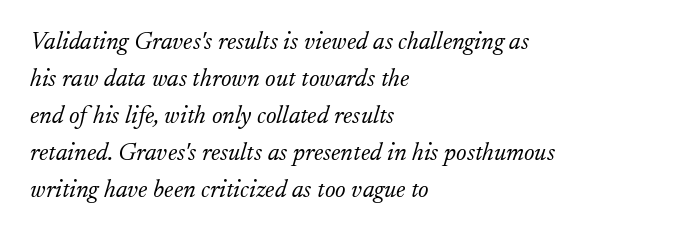
The setting favours the left margin, as ordinary paragraphs usually do. Each stroke keeps to a modest, everyday thickness or less. The type is set solid horizontally, with unmodified tracking. The rendering uses a moderate line-height, typical for paragraphs.
